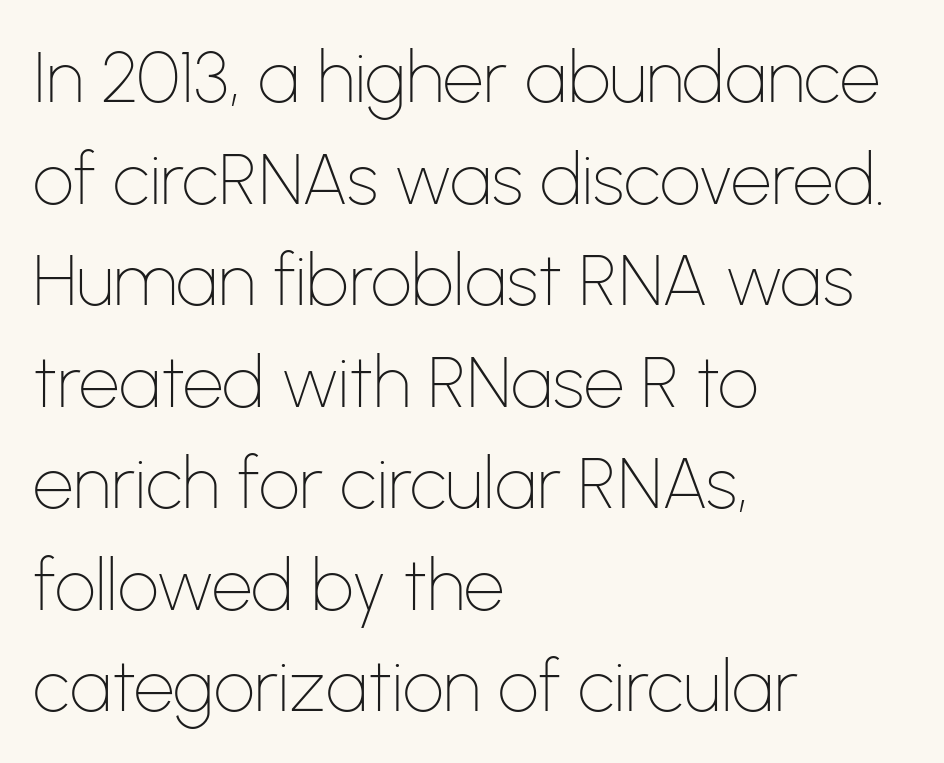
{"serif": "no", "italic": "no", "bold": "no", "weight": "thin", "width": "normal", "stroke_contrast": "low", "x_height": "medium", "monospaced": "no", "underline": "no", "align": "left", "line_spacing": "normal", "line_spacing_ratio": 1.41, "letter_spacing": "normal", "letter_spacing_em": 0.0, "glyph_px": 72}
